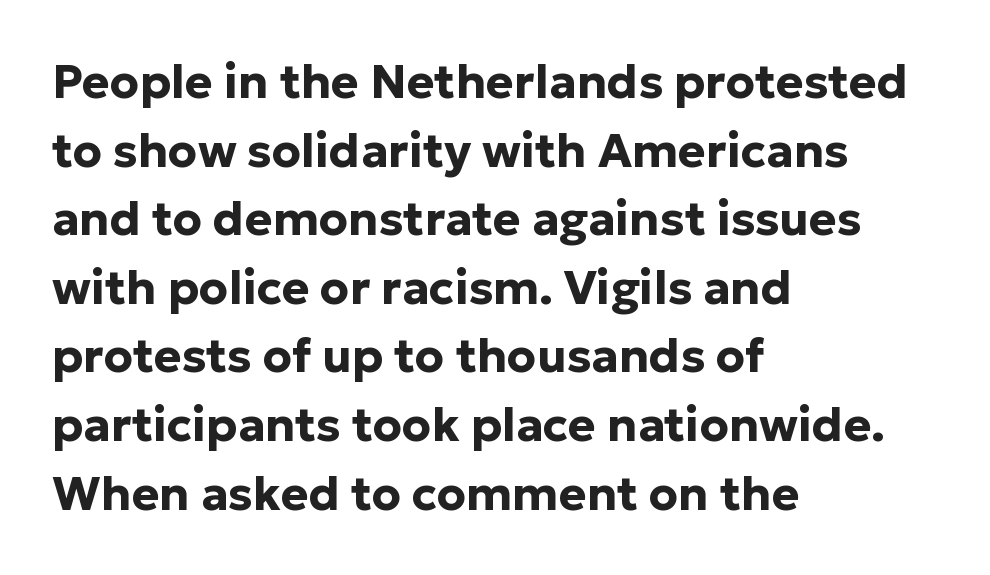
The image shows 47 px bold sans-serif type, upright; set left-aligned, normal line spacing (1.46x), normal letter spacing, not underlined; low stroke contrast and a medium x-height.
